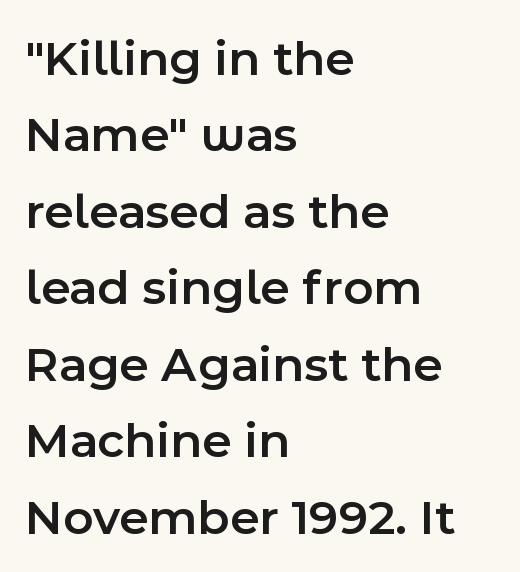
The image shows 51 px semibold sans-serif type, upright; set left-aligned, normal line spacing (1.5x), normal letter spacing, not underlined; a medium x-height.
